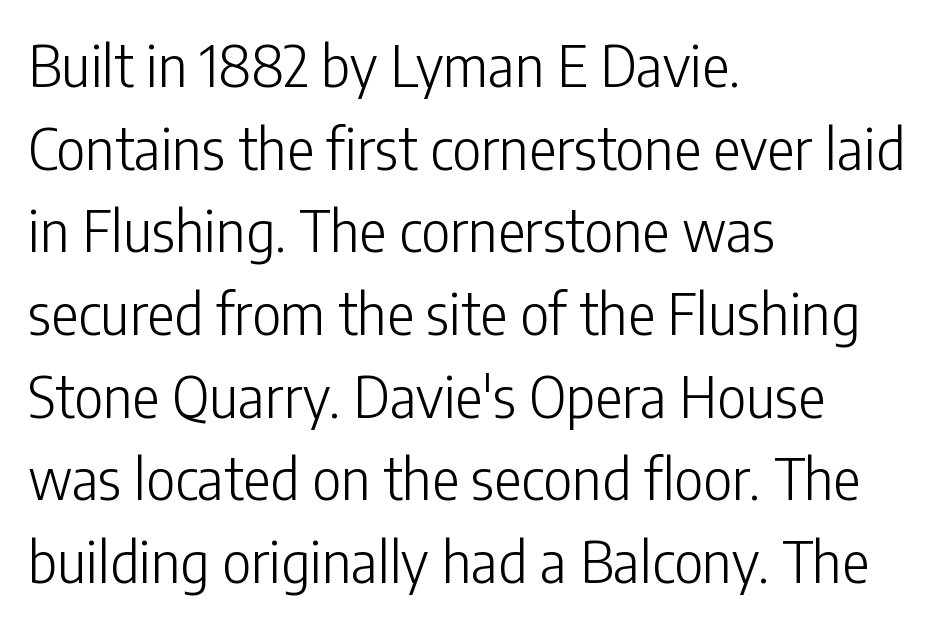
A typesetter would label this face a sans. Here the designer chose a conventional face with non-uniform glyph widths. Regarding leading, the lines here are spaced in the standard way. No letter is thick-stroked: the sample isn't bold. Layout note: lines flush left.
